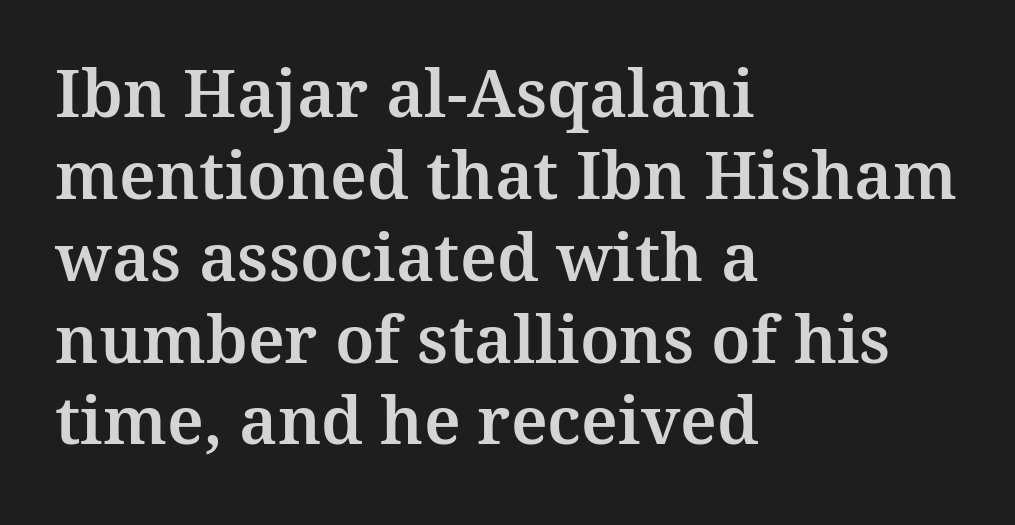
The image shows 66 px serif type, upright; set left-aligned, line spacing 1.24x, normal letter spacing, not underlined; medium stroke contrast and a medium x-height.
